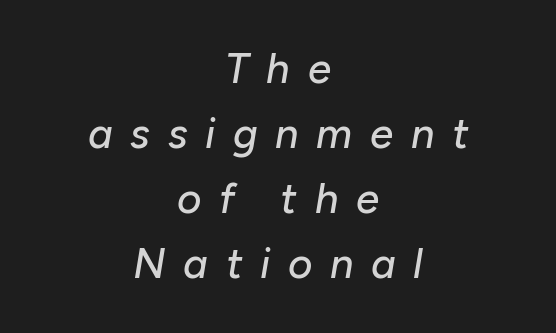
The image shows 42 px text type, italic (leaning right); set centered, normal line spacing (1.55x), unusually wide letter spacing (+0.42 em), not underlined; low stroke contrast and a medium x-height.
